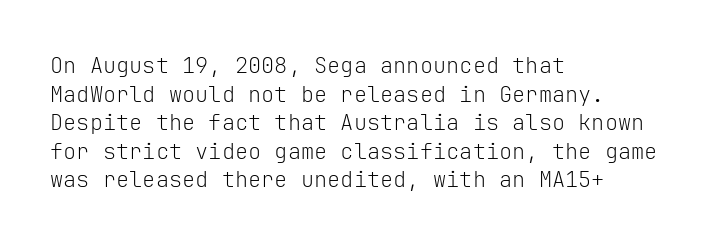
Q: Is the text bold? A: No.
Q: Is the text italic (slanted)? A: No, it is upright.
Q: Is the text underlined? A: No.
Q: How is the paragraph aligned? A: Left-aligned.
Q: Is the spacing between letters normal or unusually wide? A: Normal.
Q: Is the spacing between lines tight, normal or loose? A: Normal.
